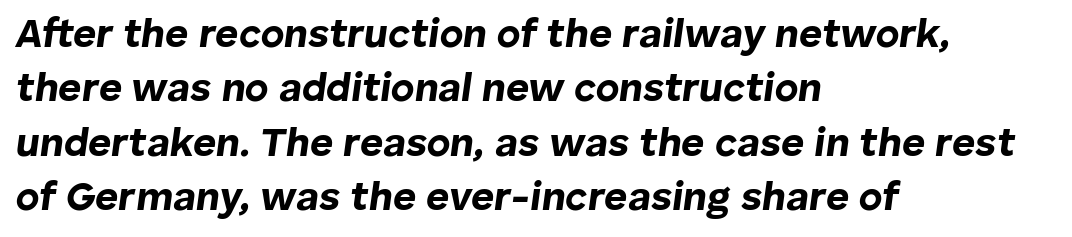
The image shows 40 px bold type, italic (leaning right); set left-aligned, normal line spacing (1.36x), normal letter spacing, not underlined; low stroke contrast and a medium x-height.
